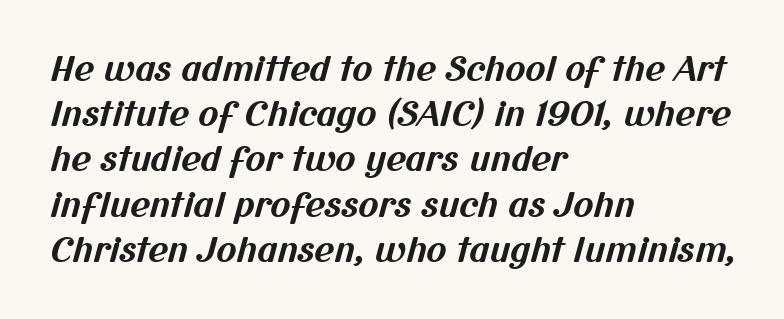
Casual observation: everything's shoved over to the left. The space directly below the letters is spotless. Varying glyph widths throughout — classic text-font behaviour. On the weight axis this lands at bold, roughly 700. Spacing between characters is what you'd get straight out of the box. Evenly set lines give the paragraph a standard silhouette.
